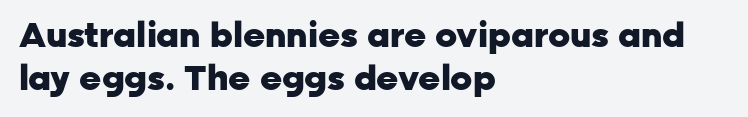
Each letter keeps its own natural width here, so spacing adapts to shape. This sample uses an upright cut, with every glyph sitting square on the baseline. Reading down the column, the eye jumps a familiar distance to each next line. This is sans-serif lettering, the kind often seen on screens and signage.
